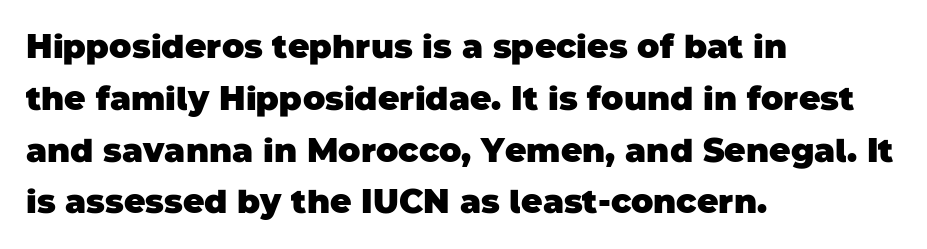
How are the letters spaced? Ordinarily, with no added tracking. Rows of type keep a routine distance in the vertical direction. A full-strength bold gives these letters their thick strokes. Spacing verdict: proportional, widths tailored to each character. A clean baseline with only descenders dipping below it. The passage is arranged the way most books set body copy — flush left.
